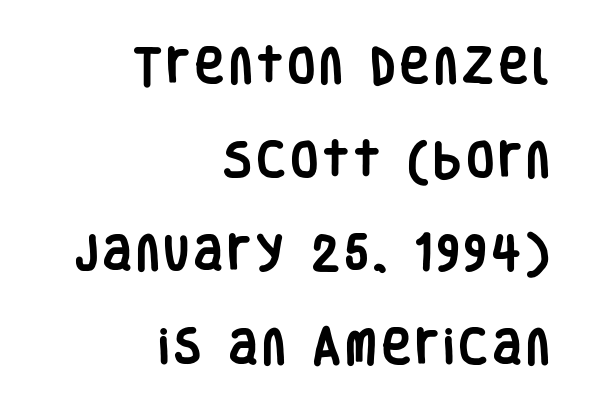
{"serif": "no", "italic": "no", "bold": "yes", "weight": "heavy", "width": "condensed", "stroke_contrast": "low", "x_height": "large", "monospaced": "no", "underline": "no", "align": "right", "line_spacing": "loose", "line_spacing_ratio": 2.4, "glyph_px": 39}
